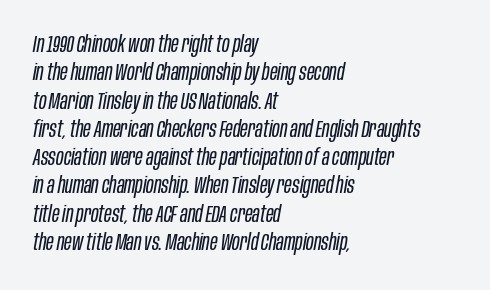
Q: Is the text bold? A: No.
Q: Is the text italic (slanted)? A: Yes, it leans right by about 10 degrees.
Q: Is the text underlined? A: No.
Q: How is the paragraph aligned? A: Left-aligned.
Q: Is the spacing between letters normal or unusually wide? A: Normal.
